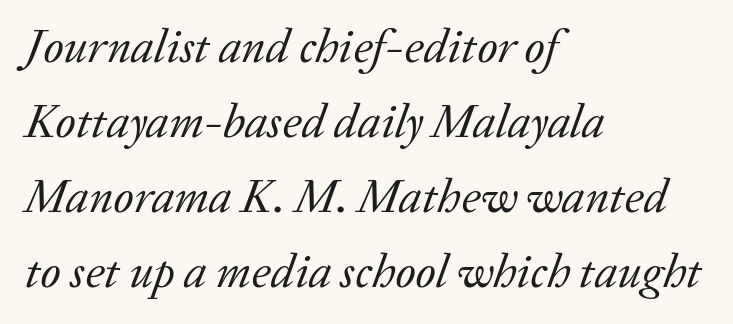
{"serif": "yes", "italic": "yes", "lean": "right", "slant_degrees": 20, "bold": "no", "weight": "regular", "width": "normal", "stroke_contrast": "low", "x_height": "medium", "monospaced": "no", "underline": "no", "align": "left", "line_spacing": "normal", "line_spacing_ratio": 1.56, "letter_spacing": "normal", "letter_spacing_em": 0.0, "glyph_px": 48}
